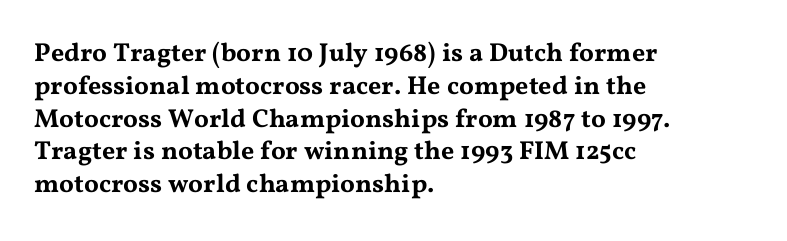
{"italic": "no", "underline": "no", "align": "left", "line_spacing": "normal", "line_spacing_ratio": 1.26, "letter_spacing": "normal", "letter_spacing_em": 0.0, "glyph_px": 26}
